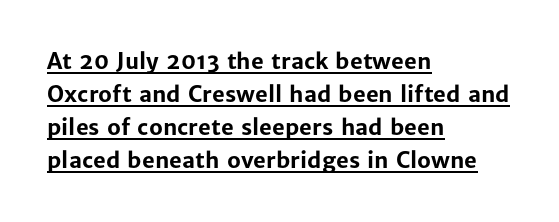
Q: Is the text bold? A: Yes.
Q: Is the text italic (slanted)? A: No, it is upright.
Q: Is the text underlined? A: Yes.
Q: How is the paragraph aligned? A: Left-aligned.
Q: Is the spacing between letters normal or unusually wide? A: Normal.
Q: Is the spacing between lines tight, normal or loose? A: Normal.
